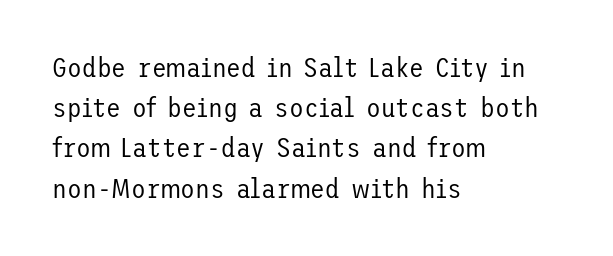
Q: Is the text bold? A: No.
Q: Is the text italic (slanted)? A: No, it is upright.
Q: Is the text underlined? A: No.
Q: How is the paragraph aligned? A: Left-aligned.
Q: Is the spacing between letters normal or unusually wide? A: Normal.
Q: Is the spacing between lines tight, normal or loose? A: Normal.
